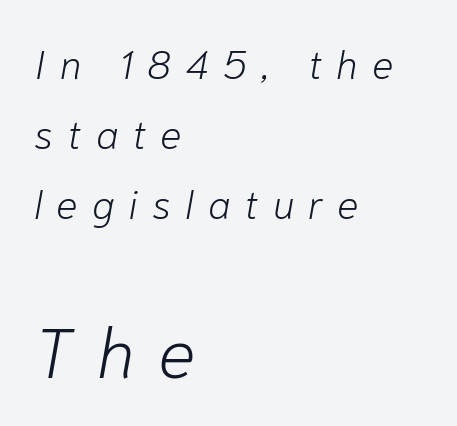
The letterforms stand isolated, each surrounded by extra space. Underline: absent. This is oblique type, the kind used for emphasis or titles. The lines are quadded left. Larger block? The one below; the one above is distinctly smaller. The face used here is proportionally spaced, like ordinary book or web type.
